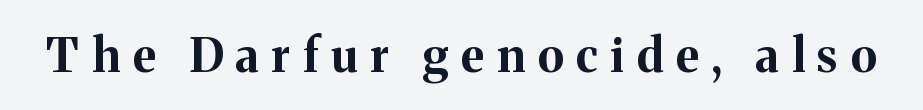
{"serif": "yes", "italic": "no", "bold": "yes", "weight": "bold", "width": "normal", "stroke_contrast": "medium", "x_height": "medium", "monospaced": "no", "underline": "no", "letter_spacing": "wide", "letter_spacing_em": 0.27, "glyph_px": 47}
